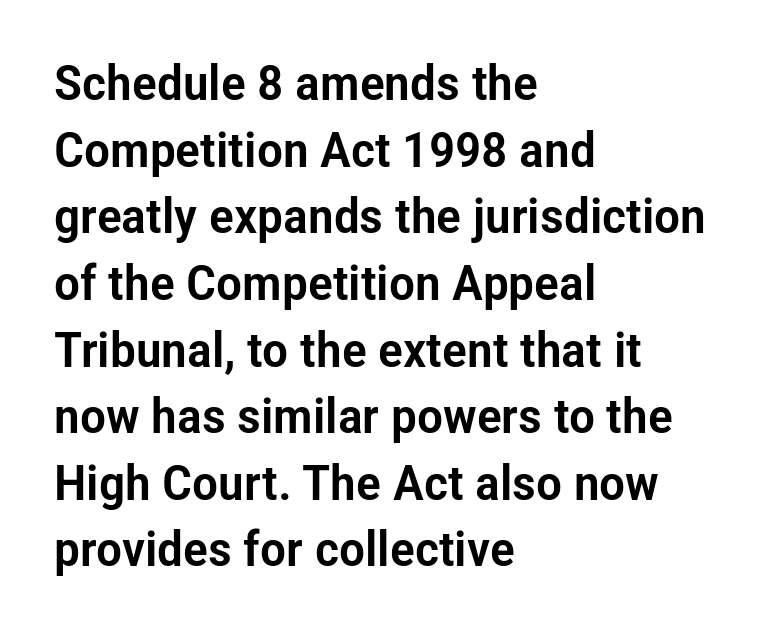
In terms of letterspacing, this is plain default setting. The paragraph has a hard left edge and a soft right edge. Each new line begins a customary step beneath the previous one. If you drew a line through each stem, it would be perfectly vertical. The designer went with a sans here, leaving each stem footless. Is this a fixed-width face? No — the glyphs have proportional, varying widths.
